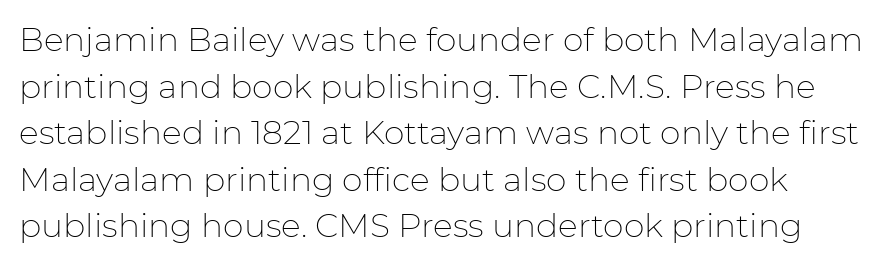
{"serif": "no", "italic": "no", "bold": "no", "weight": "thin", "width": "normal", "stroke_contrast": "low", "x_height": "medium", "monospaced": "no", "underline": "no", "line_spacing": "normal", "line_spacing_ratio": 1.41, "letter_spacing": "normal", "letter_spacing_em": 0.0, "glyph_px": 33}
